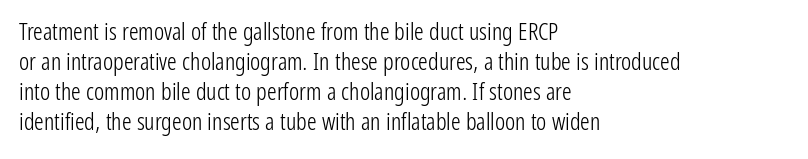
Q: Is the text bold? A: No.
Q: Is the text italic (slanted)? A: No, it is upright.
Q: Is the text underlined? A: No.
Q: How is the paragraph aligned? A: Left-aligned.
Q: Is the spacing between letters normal or unusually wide? A: Normal.
Q: Is the spacing between lines tight, normal or loose? A: Normal.
